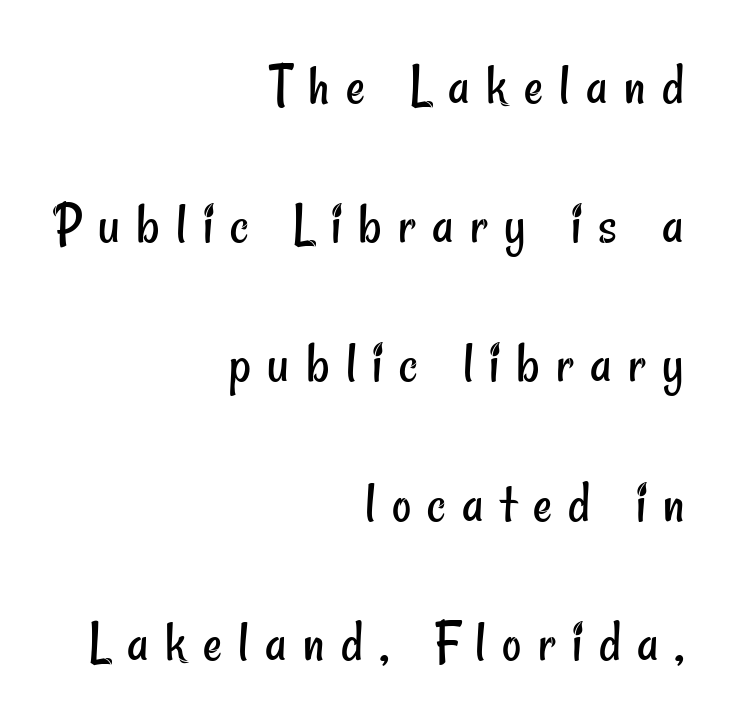
{"serif": "no", "bold": "no", "weight": "regular", "width": "condensed", "stroke_contrast": "low", "x_height": "small", "monospaced": "no", "underline": "no", "align": "right", "line_spacing": "loose", "line_spacing_ratio": 2.36, "letter_spacing": "wide", "letter_spacing_em": 0.28, "glyph_px": 59}
